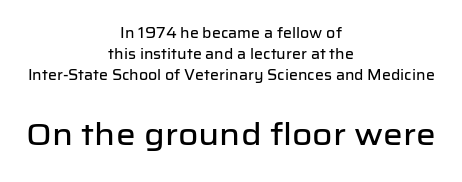
{"serif": "no", "italic": "no", "width": "normal", "stroke_contrast": "low", "x_height": "medium", "monospaced": "no", "underline": "no", "align": "center", "line_spacing": "normal", "line_spacing_ratio": 1.49, "letter_spacing": "normal", "letter_spacing_em": 0.0, "larger_block": "second", "size_ratio": 2.21, "glyph_px": 31}
